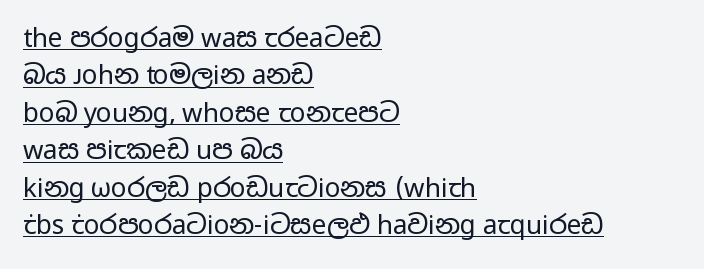
{"italic": "no", "bold": "no", "underline": "yes", "align": "left", "line_spacing": "normal", "line_spacing_ratio": 1.44, "letter_spacing": "normal", "letter_spacing_em": 0.0, "glyph_px": 26}
